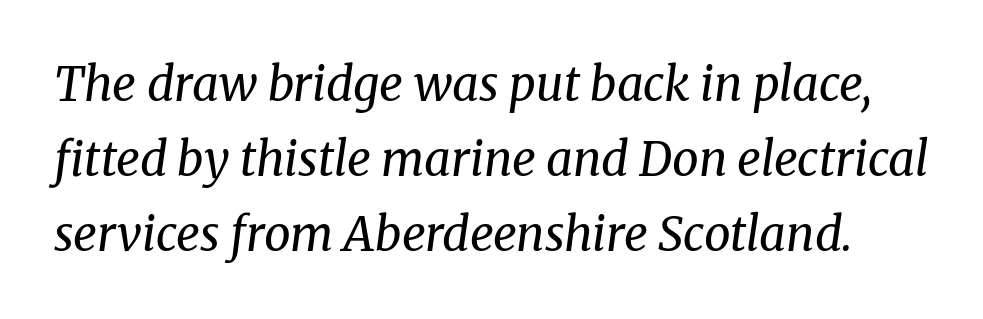
Proportional: the letters do not fall into vertical columns. The rows are spaced the way most documents space them. Anything drawn beneath the words? Only blank space. A typesetter would call this zero additional tracking. Every character sits at an angle, as italics do.
